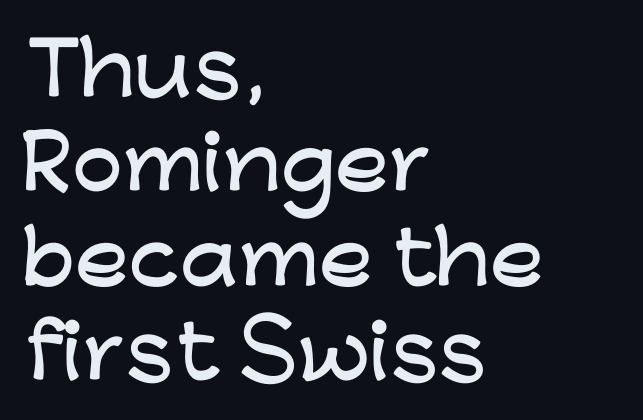
Is there any slant? The stems are plumb. Line beginnings align vertically; line endings do not. Glance below the letters and you will spot only blank space. The face used here is a sans, in the tradition of grotesques and geometrics. Reading down the column, the eye jumps a familiar distance to each next line. The rendering keeps characters at their native spacing.
